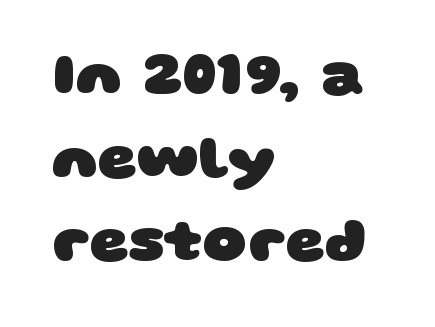
Students, note that the glyphs here touch the page at normal intervals. Set as a true bold cut, around the 700 mark. Unlike a traditional serif, this face leaves its strokes unadorned. Here the designer chose a conventional face with non-uniform glyph widths.
